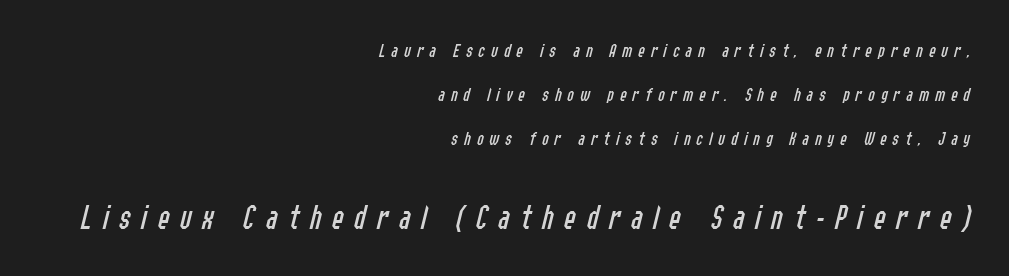
Q: Is the text bold? A: No.
Q: Is the text italic (slanted)? A: Yes, it leans right by about 14 degrees.
Q: Is the text underlined? A: No.
Q: How is the paragraph aligned? A: Right-aligned.
Q: Is the spacing between letters normal or unusually wide? A: Unusually wide.
Q: Is the spacing between lines tight, normal or loose? A: Loose.
Q: Which block of text is set in a larger size, the first (top) or the second (bottom)? A: The second (bottom) one.
Q: Width (condensed, normal, or wide)? A: Condensed.
Q: Stroke contrast? A: Low.
Q: x-height? A: Medium.
Q: Monospaced? A: No.
